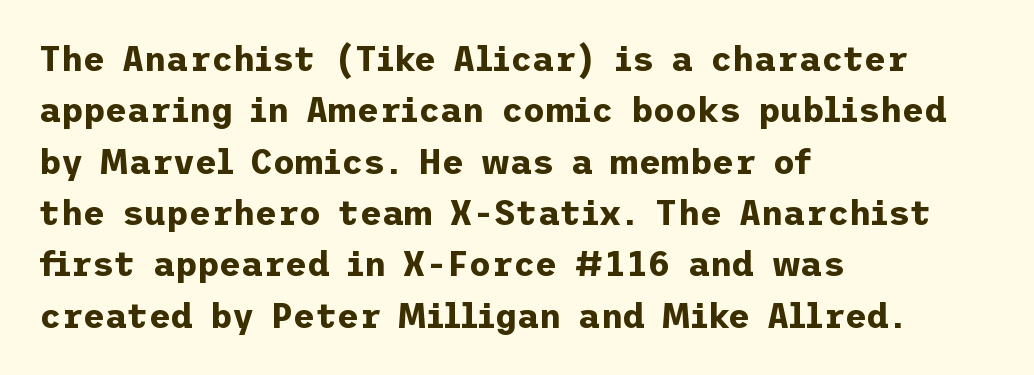
{"serif": "no", "italic": "no", "bold": "yes", "weight": "bold", "width": "normal", "stroke_contrast": "low", "x_height": "medium", "underline": "no", "align": "left", "line_spacing": "normal", "line_spacing_ratio": 1.51, "letter_spacing": "normal", "letter_spacing_em": 0.0, "glyph_px": 34}
